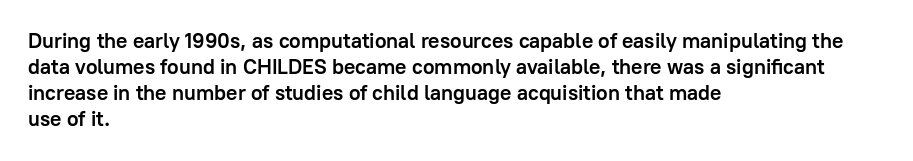
{"italic": "no", "bold": "yes", "underline": "no", "align": "left", "line_spacing_ratio": 1.24, "letter_spacing": "normal", "letter_spacing_em": 0.0, "glyph_px": 21}
